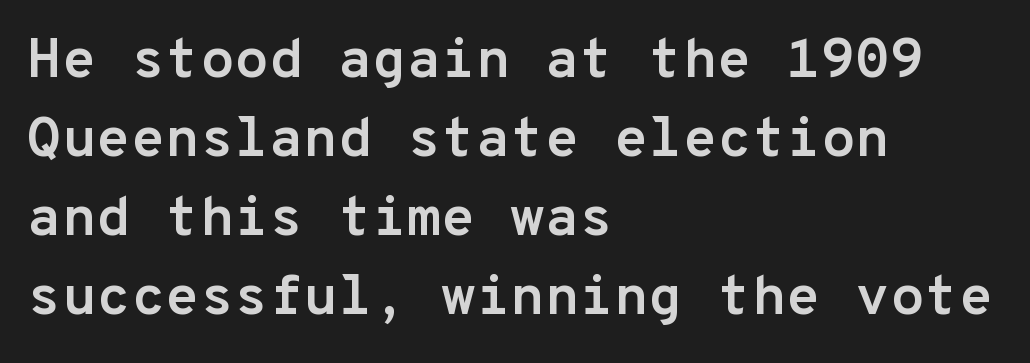
The image shows 56 px semibold sans-serif type, upright, monospaced; set left-aligned, normal line spacing (1.41x), normal letter spacing, not underlined; low stroke contrast and a medium x-height.
